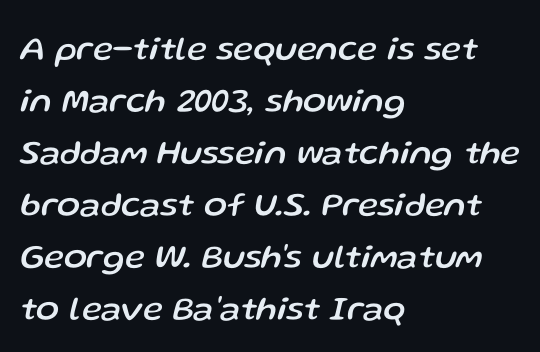
The image shows 34 px text type, italic (leaning right); set left-aligned, normal line spacing (1.53x), normal letter spacing, not underlined; low stroke contrast and a medium x-height.
